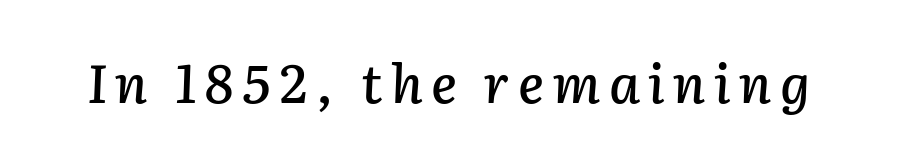
The image shows 53 px text type, italic (leaning right); set not underlined; low stroke contrast and a medium x-height.
